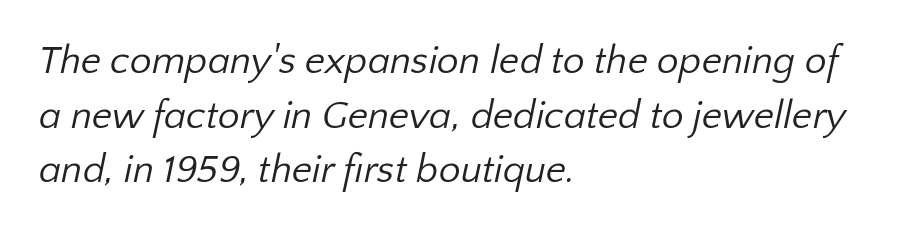
The image shows 39 px regular-weight sans-serif type; set left-aligned, normal line spacing (1.4x), normal letter spacing, not underlined; low stroke contrast and a medium x-height.
